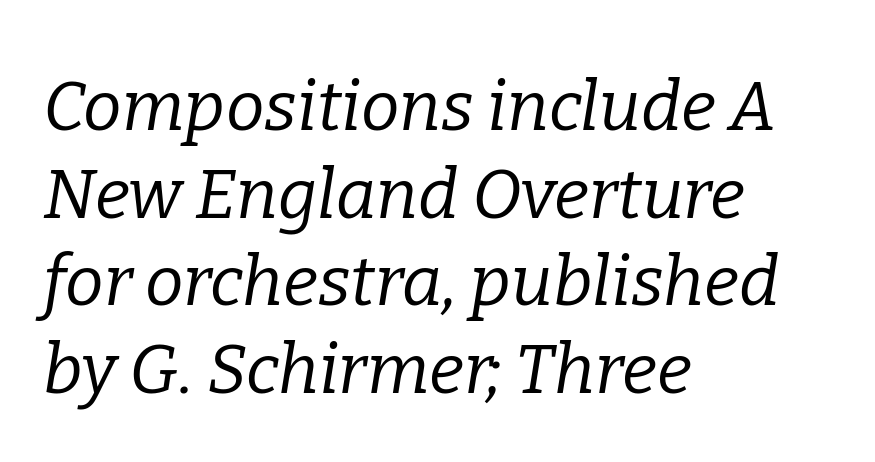
Q: Is the text bold? A: No.
Q: Is the text italic (slanted)? A: Yes, it leans right by about 9 degrees.
Q: Is the typeface a serif or a sans-serif typeface? A: Serif.
Q: Is the text underlined? A: No.
Q: How is the paragraph aligned? A: Left-aligned.
Q: Is the spacing between letters normal or unusually wide? A: Normal.
Q: Is the spacing between lines tight, normal or loose? A: Normal.
Q: Width (condensed, normal, or wide)? A: Normal.
Q: Stroke contrast? A: Low.
Q: x-height? A: Medium.
Q: Monospaced? A: No.
